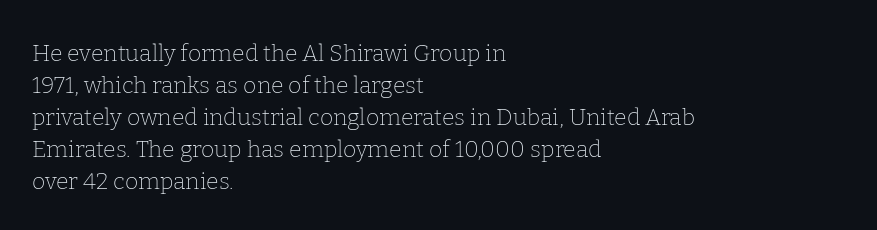
Q: Is the text bold? A: No.
Q: Is the text italic (slanted)? A: No, it is upright.
Q: Is the text underlined? A: No.
Q: How is the paragraph aligned? A: Left-aligned.
Q: Is the spacing between letters normal or unusually wide? A: Normal.
Q: Is the spacing between lines tight, normal or loose? A: Normal.
